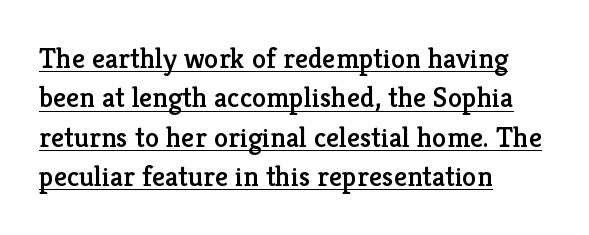
The tracking reads as untouched default to a designer's eye. The rendering uses a moderate line-height, typical for paragraphs. If you drew a line through each stem, it would be perfectly vertical. Type style note: has serifs.
